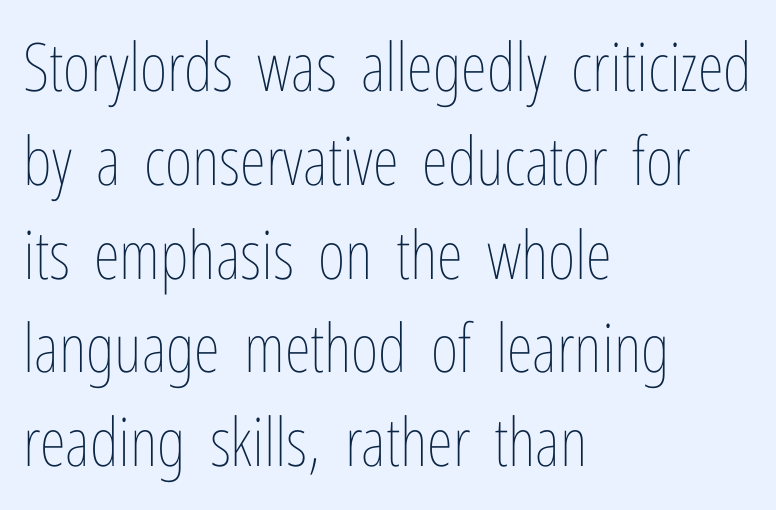
{"italic": "no", "bold": "no", "weight": "thin", "width": "condensed", "stroke_contrast": "low", "x_height": "medium", "monospaced": "no", "underline": "no", "align": "left", "line_spacing": "normal", "line_spacing_ratio": 1.4, "letter_spacing": "normal", "letter_spacing_em": 0.0, "glyph_px": 67}
